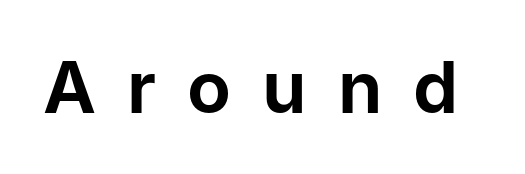
Q: Is the text italic (slanted)? A: No, it is upright.
Q: Is the typeface a serif or a sans-serif typeface? A: Sans-serif.
Q: Is the text underlined? A: No.
Q: Is the spacing between letters normal or unusually wide? A: Unusually wide.
Q: Width (condensed, normal, or wide)? A: Normal.
Q: Stroke contrast? A: Low.
Q: x-height? A: Medium.
Q: Monospaced? A: No.
